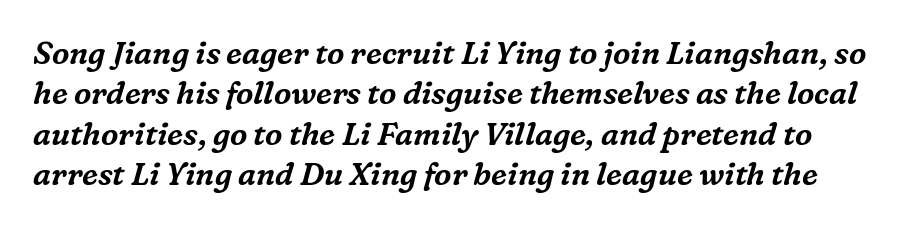
The rendering uses natural spacing where letterforms have individual widths. Between one letter and the next there's only the usual sliver of space. Summary of vertical rhythm: regular, with standard interline spacing. To sum up the face: it has serifs.
